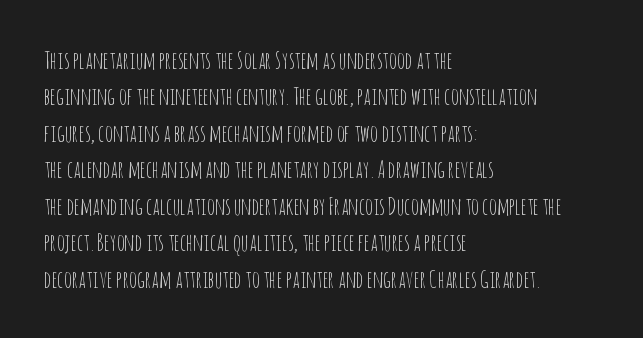
The image shows 24 px text type, upright; set left-aligned, normal line spacing (1.52x), normal letter spacing, not underlined.
